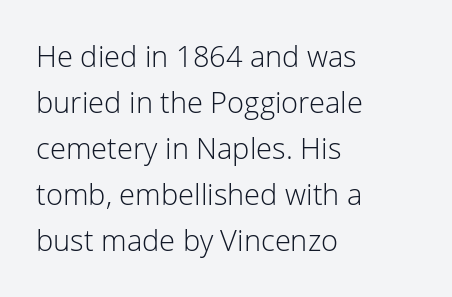
Compared with typical paragraphs, the rows here are spaced about the same. A clean baseline with only descenders dipping below it. You could not count columns in this text — the font is proportionally spaced. In terms of posture, this sample is upright. This is sans-serif lettering, the kind often seen on screens and signage.
